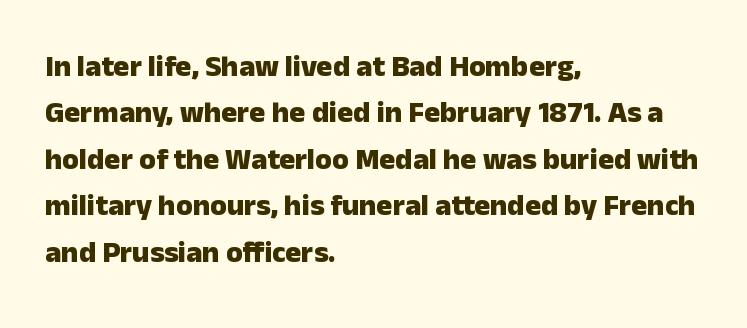
The image shows 30 px heavy sans-serif type, upright; set left-aligned, normal line spacing (1.55x), normal letter spacing, not underlined; low stroke contrast and a medium x-height.
